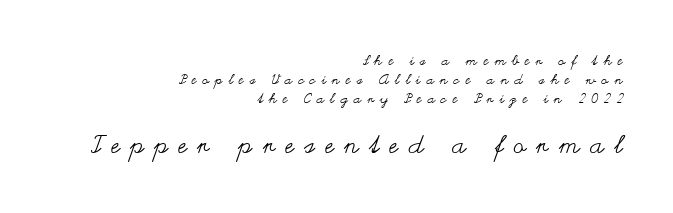
The image shows 25 px text type; set right-aligned, normal line spacing (1.35x), unusually wide letter spacing (+0.42 em), not underlined; the second (bottom) block is 1.79x larger.
